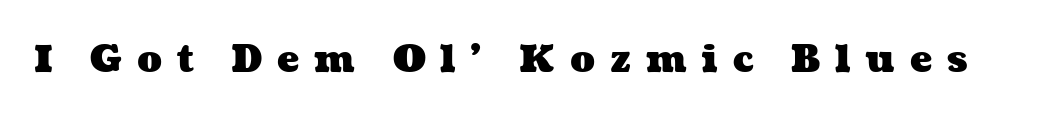
Q: Is the text bold? A: Yes.
Q: Is the text underlined? A: No.
Q: Is the spacing between letters normal or unusually wide? A: Unusually wide.
Q: Width (condensed, normal, or wide)? A: Wide.
Q: Stroke contrast? A: Medium.
Q: x-height? A: Medium.
Q: Monospaced? A: No.
